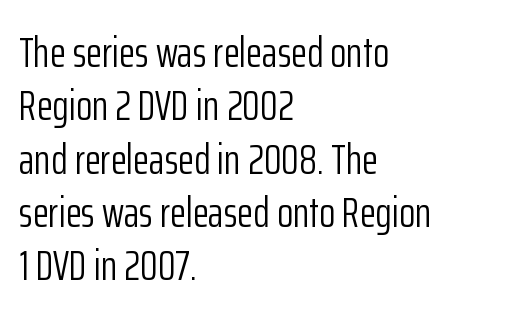
{"serif": "no", "italic": "no", "bold": "no", "weight": "light", "width": "condensed", "stroke_contrast": "low", "x_height": "medium", "monospaced": "no", "underline": "no", "align": "left", "line_spacing": "normal", "line_spacing_ratio": 1.27, "letter_spacing": "normal", "letter_spacing_em": 0.0, "glyph_px": 42}
